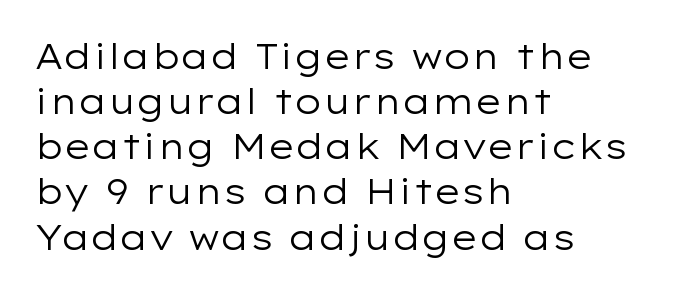
The image shows 35 px regular-weight, wide sans-serif type, upright; set left-aligned, normal line spacing (1.29x), normal letter spacing, not underlined; low stroke contrast and a medium x-height.
